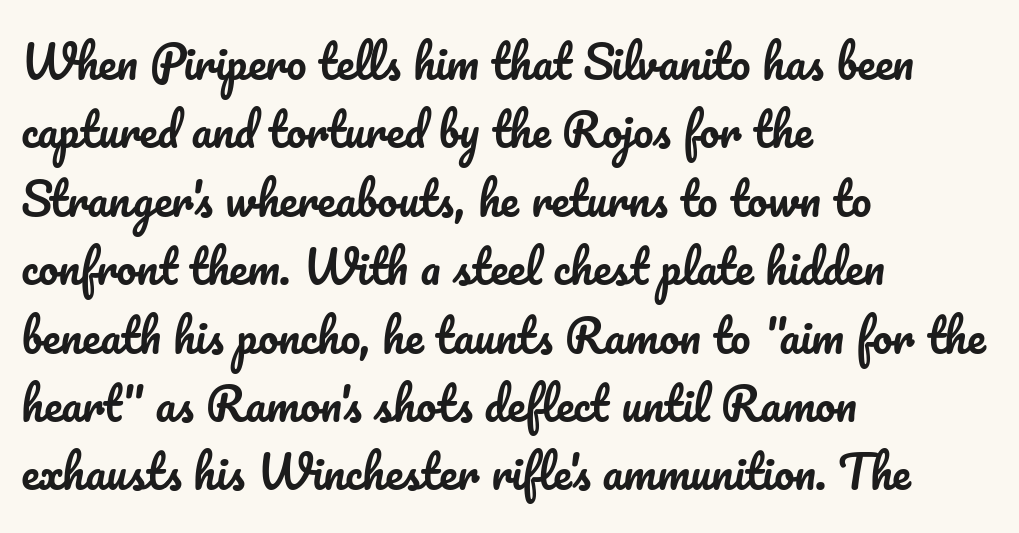
The image shows 45 px text type; set left-aligned, normal line spacing (1.52x), normal letter spacing, not underlined; low stroke contrast and a small x-height.
